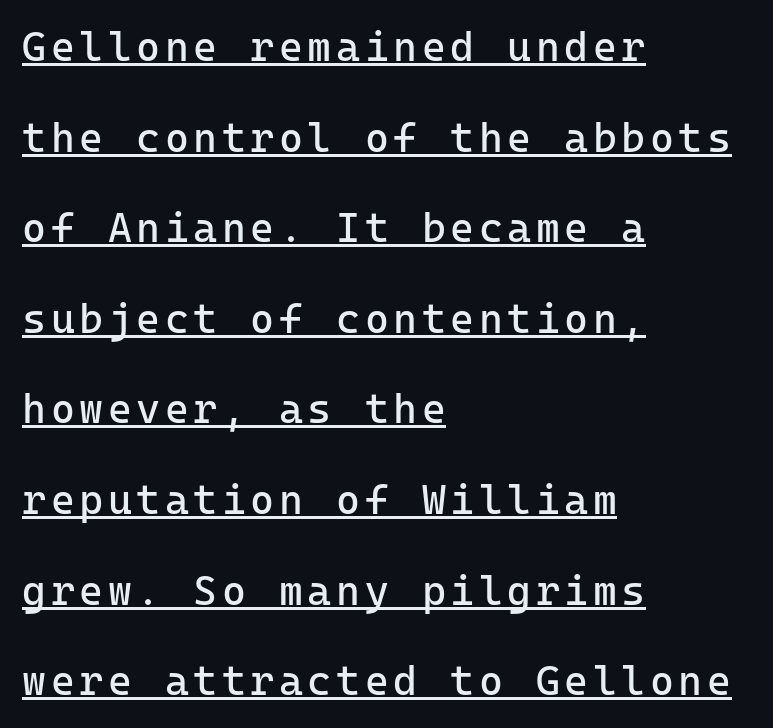
Q: Is the text bold? A: No.
Q: Is the text italic (slanted)? A: No, it is upright.
Q: Is the typeface a serif or a sans-serif typeface? A: Sans-serif.
Q: Is the text underlined? A: Yes.
Q: How is the paragraph aligned? A: Left-aligned.
Q: Is the spacing between lines tight, normal or loose? A: Loose.
Q: Width (condensed, normal, or wide)? A: Normal.
Q: Stroke contrast? A: Low.
Q: x-height? A: Medium.
Q: Monospaced? A: Yes.
